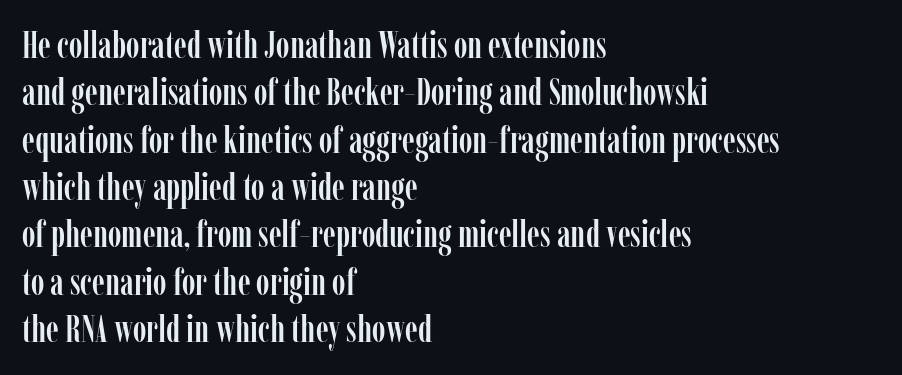
Q: Is the text italic (slanted)? A: No, it is upright.
Q: Is the typeface a serif or a sans-serif typeface? A: Serif.
Q: Is the text underlined? A: No.
Q: How is the paragraph aligned? A: Left-aligned.
Q: Is the spacing between letters normal or unusually wide? A: Normal.
Q: Is the spacing between lines tight, normal or loose? A: Normal.
Q: Width (condensed, normal, or wide)? A: Condensed.
Q: Stroke contrast? A: Low.
Q: x-height? A: Medium.
Q: Monospaced? A: No.
